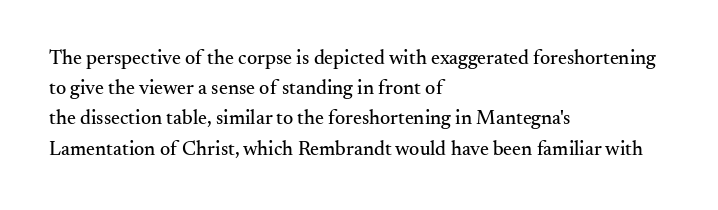
Words float on clear page, feet unadorned. Quick note: not italic, upright. Is there much room between lines? A standard amount, neither cramped nor airy. This sample is left-justified, so line endings fall wherever the words run out. Between one letter and the next there's only the usual sliver of space.
